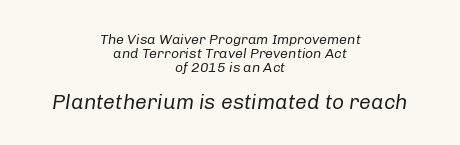
{"italic": "yes", "lean": "right", "slant_degrees": 8, "bold": "no", "underline": "no", "align": "center", "line_spacing": "tight", "line_spacing_ratio": 1.0, "letter_spacing": "normal", "letter_spacing_em": 0.0, "larger_block": "second", "size_ratio": 1.5, "glyph_px": 21}
